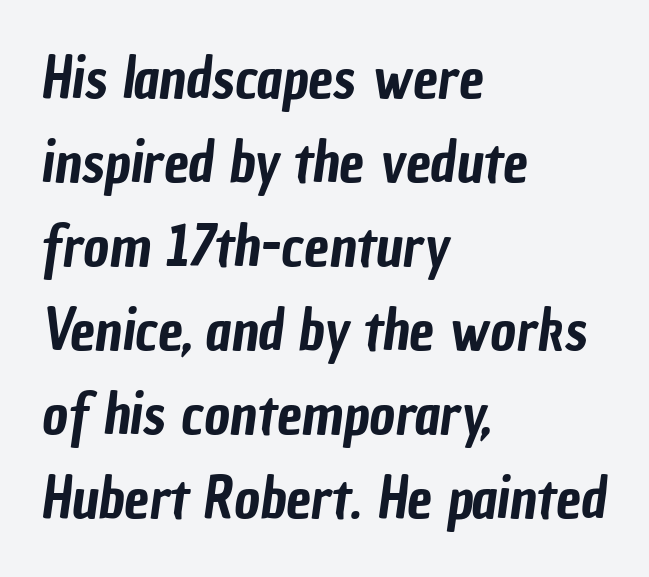
The image shows 56 px condensed sans-serif type; set left-aligned, normal line spacing (1.5x), normal letter spacing, not underlined; low stroke contrast and a medium x-height.
